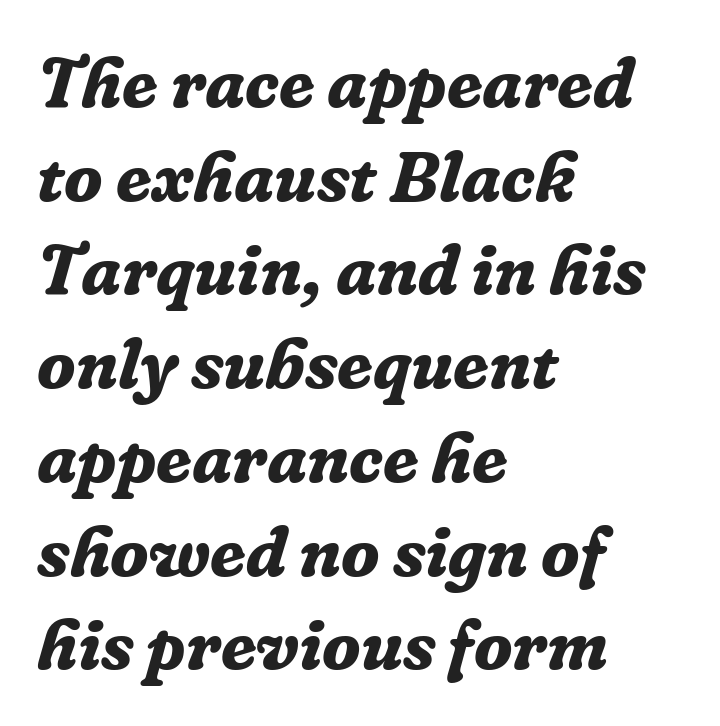
This sample has the flowing, uneven cadence of proportional lettering. No extra tracking has been applied to these lines. You can tell it's italic because the verticals aren't actually vertical. Pretty heavy lettering here — definitely bold. Notice how the passage keeps a crisp vertical edge on the left only. Regarding serifs, this sample has them.
